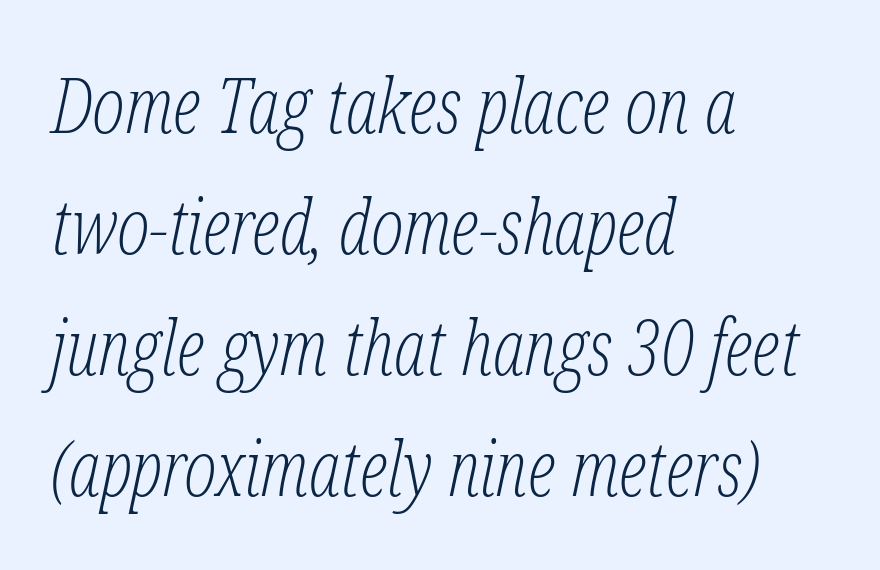
Q: Is the text bold? A: No.
Q: Is the text italic (slanted)? A: Yes, it leans right by about 12 degrees.
Q: Is the typeface a serif or a sans-serif typeface? A: Serif.
Q: Is the text underlined? A: No.
Q: How is the paragraph aligned? A: Left-aligned.
Q: Is the spacing between letters normal or unusually wide? A: Normal.
Q: Is the spacing between lines tight, normal or loose? A: Normal.
Q: Width (condensed, normal, or wide)? A: Condensed.
Q: Stroke contrast? A: Low.
Q: x-height? A: Medium.
Q: Monospaced? A: No.
